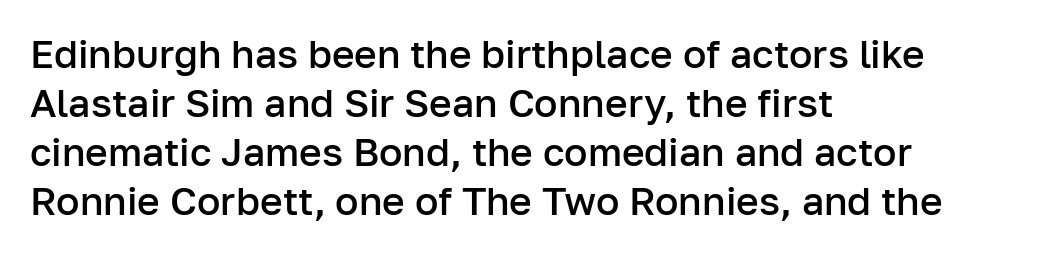
{"serif": "no", "italic": "no", "bold": "semi", "weight": "semibold", "width": "normal", "stroke_contrast": "low", "x_height": "medium", "monospaced": "no", "underline": "no", "align": "left", "line_spacing": "normal", "line_spacing_ratio": 1.26, "letter_spacing": "normal", "letter_spacing_em": 0.0, "glyph_px": 39}
